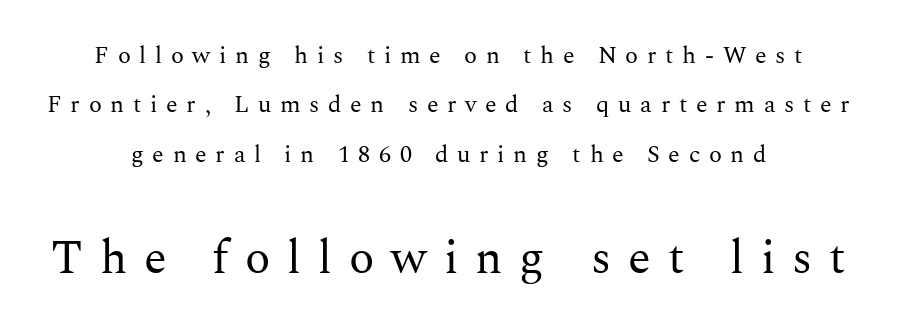
Is the type heavy? It reads as light-to-regular instead. Leftover space on each line is divided equally before and after the words. Classification — serif. Descenders hang freely into open space.
